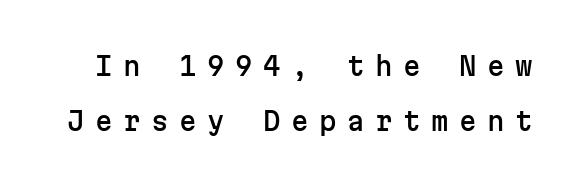
{"italic": "no", "underline": "no", "line_spacing": "loose", "line_spacing_ratio": 2.19, "letter_spacing": "wide", "letter_spacing_em": 0.42, "glyph_px": 25}
